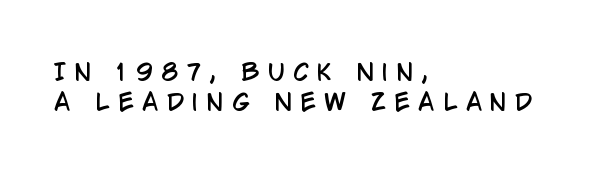
Casual observation: everything's shoved over to the left. This is roman type, the default non-slanted kind. The foot of each line stays bare and open. Successive baselines arrive at the customary interval.
